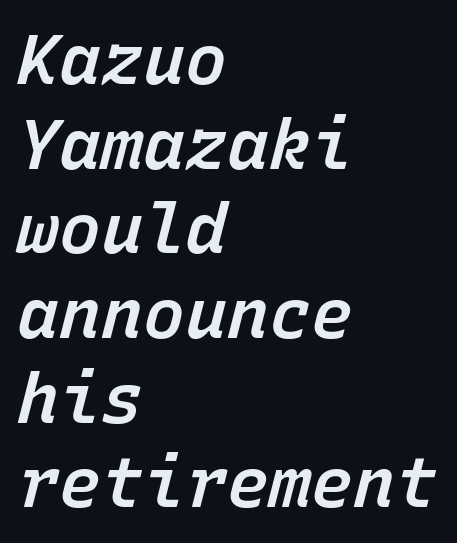
{"italic": "yes", "lean": "right", "slant_degrees": 15, "bold": "semi", "weight": "semibold", "width": "normal", "stroke_contrast": "low", "x_height": "medium", "monospaced": "yes", "underline": "no", "align": "left", "line_spacing_ratio": 1.21, "letter_spacing": "normal", "letter_spacing_em": 0.0, "glyph_px": 70}
